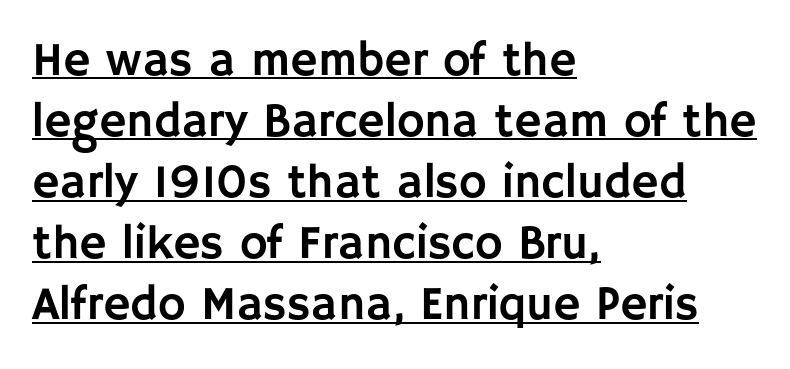
Q: Is the text italic (slanted)? A: No, it is upright.
Q: Is the typeface a serif or a sans-serif typeface? A: Sans-serif.
Q: Is the text underlined? A: Yes.
Q: How is the paragraph aligned? A: Left-aligned.
Q: Is the spacing between letters normal or unusually wide? A: Normal.
Q: Is the spacing between lines tight, normal or loose? A: Normal.
Q: Width (condensed, normal, or wide)? A: Normal.
Q: Stroke contrast? A: Low.
Q: x-height? A: Large.
Q: Monospaced? A: No.
